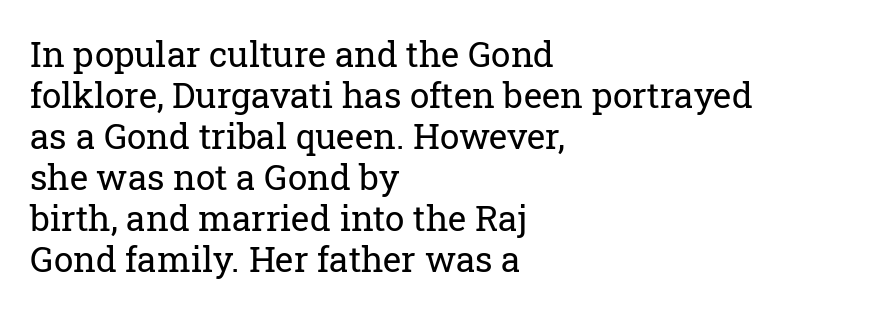
{"serif": "yes", "italic": "no", "bold": "no", "weight": "regular", "width": "normal", "stroke_contrast": "low", "x_height": "medium", "monospaced": "no", "underline": "no", "align": "left", "line_spacing_ratio": 1.17, "letter_spacing": "normal", "letter_spacing_em": 0.0, "glyph_px": 35}
